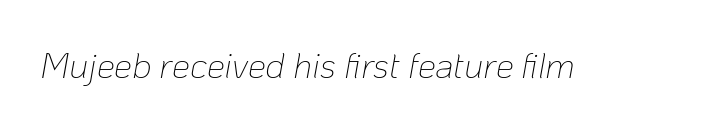
Proportional: the letters do not fall into vertical columns. The whole block is typeset with a tilt. The space beneath each line is pristine and unruled. No heavy texture on the line: the type isn't bold.
